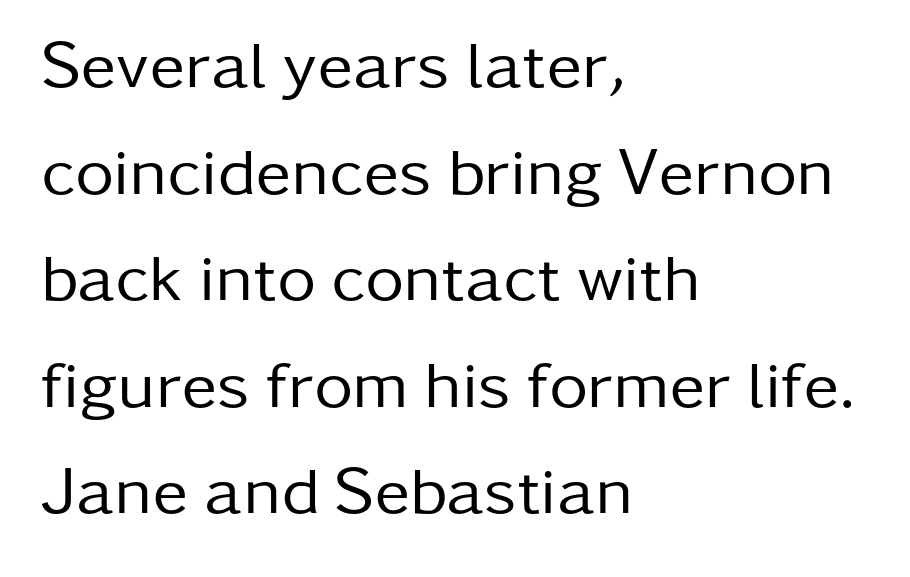
{"serif": "no", "italic": "no", "bold": "no", "weight": "regular", "width": "normal", "stroke_contrast": "low", "x_height": "medium", "monospaced": "no", "underline": "no", "align": "left", "line_spacing": "normal", "line_spacing_ratio": 1.59, "letter_spacing": "normal", "letter_spacing_em": 0.0, "glyph_px": 67}
